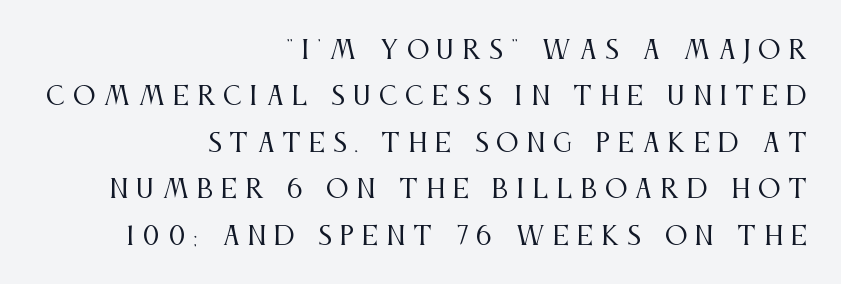
The letterforms sit at book weight or below. The lines are quadded right. Designer's note — italics off, roman on. Display-style spreading of the glyphs; the letterfit is very open. Quick note: underline off.
